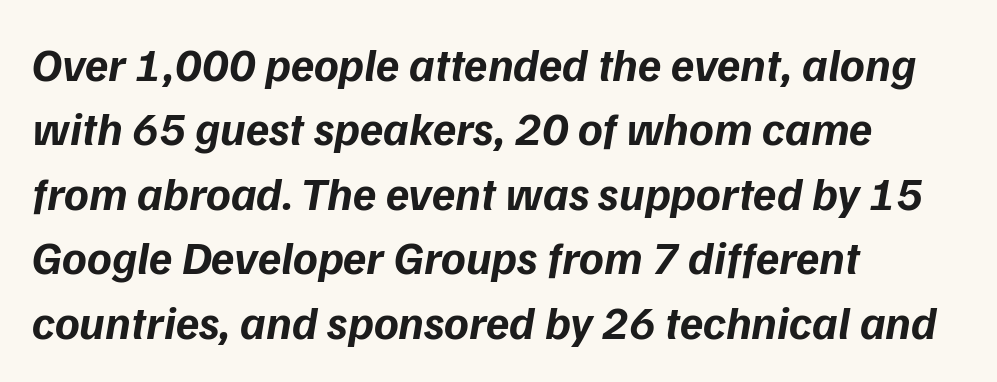
The image shows 47 px bold sans-serif type; set left-aligned, normal line spacing (1.37x), normal letter spacing, not underlined; low stroke contrast and a medium x-height.
